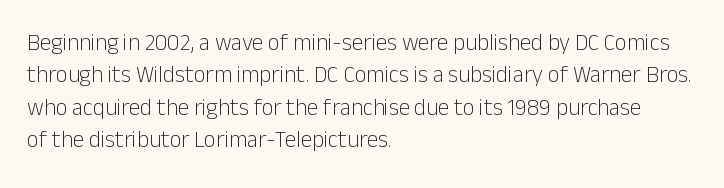
{"italic": "no", "bold": "no", "underline": "no", "align": "left", "line_spacing": "normal", "line_spacing_ratio": 1.41, "letter_spacing": "normal", "letter_spacing_em": 0.0, "glyph_px": 23}
